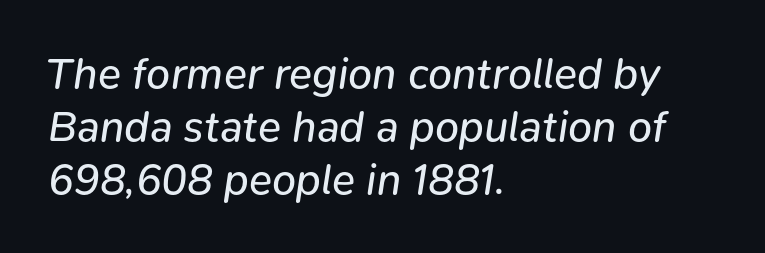
{"italic": "yes", "lean": "right", "slant_degrees": 9, "bold": "no", "weight": "regular", "width": "normal", "stroke_contrast": "low", "x_height": "medium", "monospaced": "no", "underline": "no", "align": "left", "line_spacing_ratio": 1.23, "letter_spacing": "normal", "letter_spacing_em": 0.0, "glyph_px": 43}
